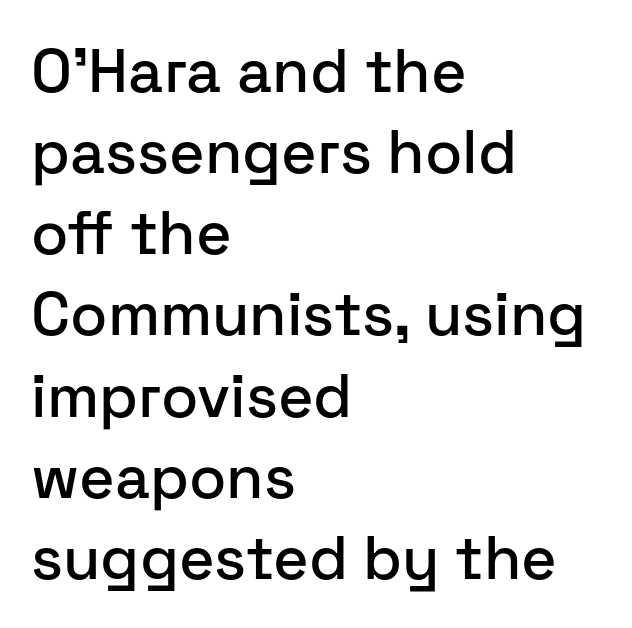
Q: Is the text italic (slanted)? A: No, it is upright.
Q: Is the typeface a serif or a sans-serif typeface? A: Sans-serif.
Q: Is the text underlined? A: No.
Q: How is the paragraph aligned? A: Left-aligned.
Q: Is the spacing between letters normal or unusually wide? A: Normal.
Q: Is the spacing between lines tight, normal or loose? A: Normal.
Q: Width (condensed, normal, or wide)? A: Normal.
Q: Stroke contrast? A: Low.
Q: x-height? A: Medium.
Q: Monospaced? A: No.
